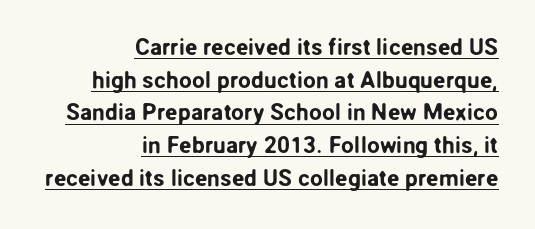
{"italic": "no", "underline": "yes", "align": "right", "line_spacing": "normal", "line_spacing_ratio": 1.42, "letter_spacing": "normal", "letter_spacing_em": 0.0, "glyph_px": 23}
